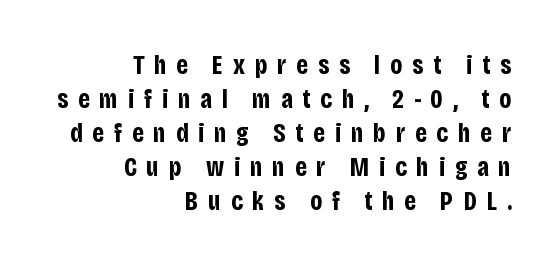
Q: Is the text bold? A: Yes.
Q: Is the text italic (slanted)? A: No, it is upright.
Q: Is the text underlined? A: No.
Q: How is the paragraph aligned? A: Right-aligned.
Q: Is the spacing between letters normal or unusually wide? A: Unusually wide.
Q: Is the spacing between lines tight, normal or loose? A: Normal.
